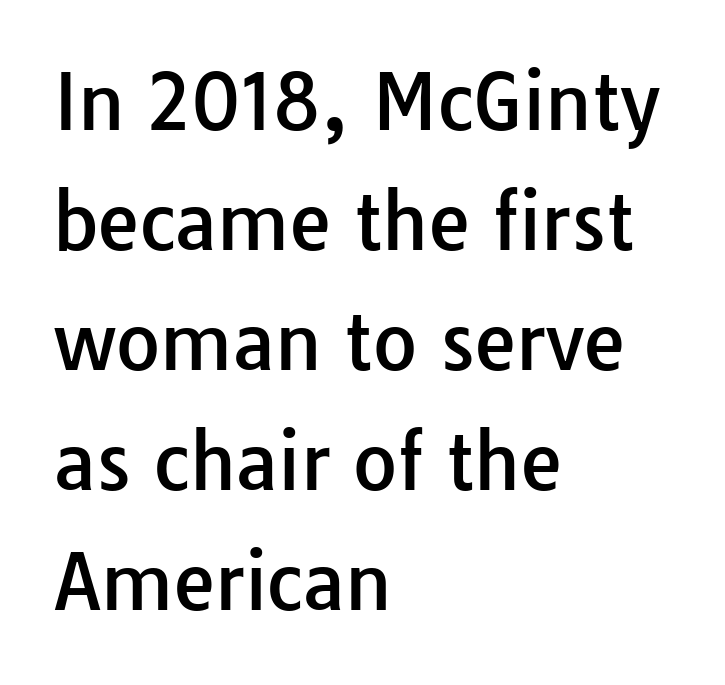
{"serif": "no", "italic": "no", "width": "normal", "stroke_contrast": "low", "x_height": "medium", "monospaced": "no", "underline": "no", "align": "left", "line_spacing": "normal", "line_spacing_ratio": 1.58, "letter_spacing": "normal", "letter_spacing_em": 0.0, "glyph_px": 76}
